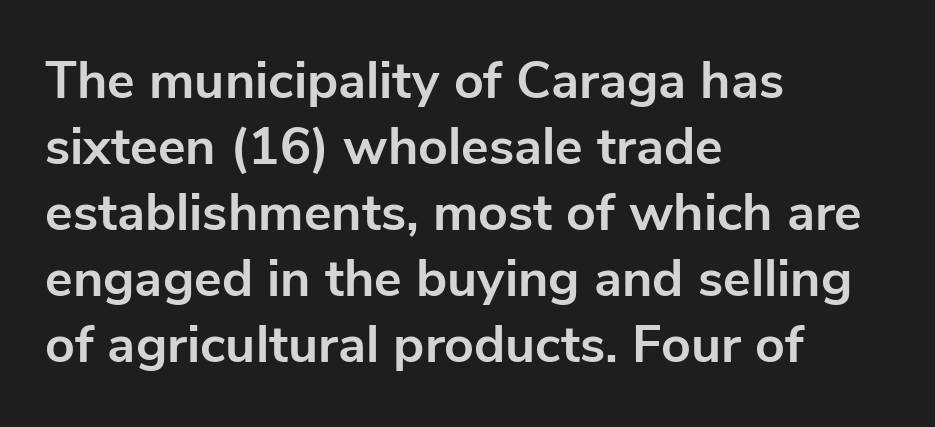
Q: Is the text bold? A: Yes.
Q: Is the text italic (slanted)? A: No, it is upright.
Q: Is the typeface a serif or a sans-serif typeface? A: Sans-serif.
Q: Is the text underlined? A: No.
Q: How is the paragraph aligned? A: Left-aligned.
Q: Is the spacing between letters normal or unusually wide? A: Normal.
Q: Is the spacing between lines tight, normal or loose? A: Normal.
Q: Width (condensed, normal, or wide)? A: Normal.
Q: Stroke contrast? A: Low.
Q: x-height? A: Medium.
Q: Monospaced? A: No.
